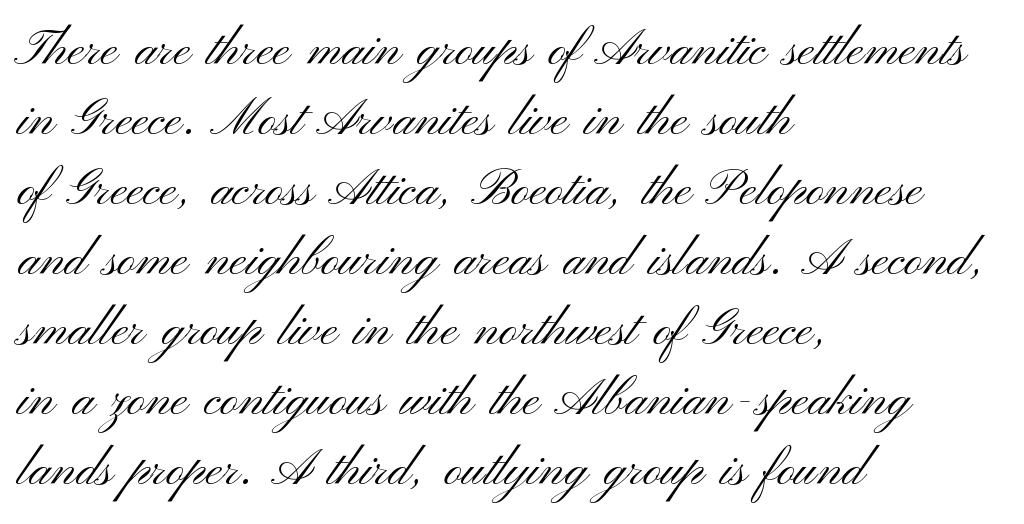
{"serif": "no", "bold": "no", "weight": "light", "width": "wide", "stroke_contrast": "medium", "x_height": "small", "monospaced": "no", "underline": "no", "align": "left", "line_spacing": "normal", "line_spacing_ratio": 1.4, "letter_spacing": "normal", "letter_spacing_em": 0.0, "glyph_px": 50}
